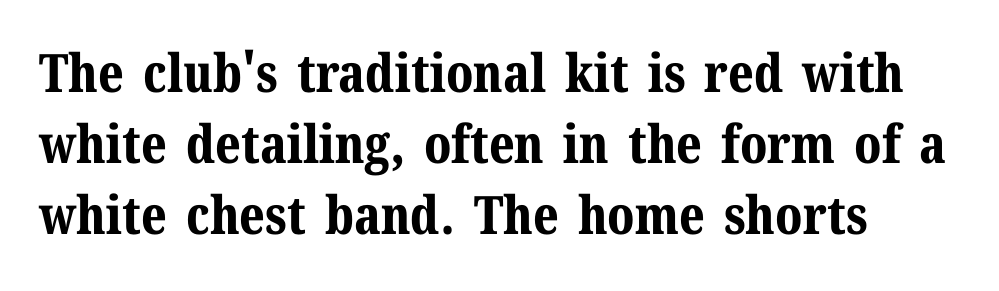
Classification — serif. The paragraph has a hard left edge and a soft right edge. Only glyphs here, with clear space below each row. The line-height multiplier appears to be the usual default. Designer's note — italics off, roman on.
